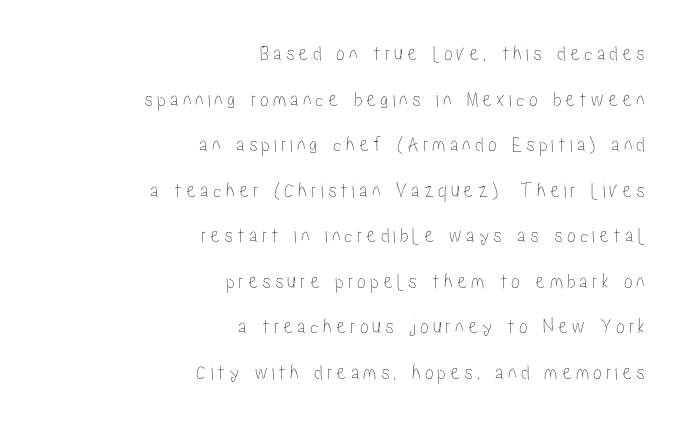
Q: Is the text italic (slanted)? A: No, it is upright.
Q: Is the text underlined? A: No.
Q: How is the paragraph aligned? A: Right-aligned.
Q: Is the spacing between lines tight, normal or loose? A: Loose.
